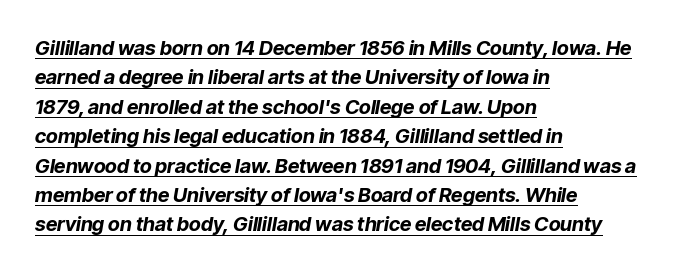
{"italic": "yes", "lean": "right", "slant_degrees": 9, "bold": "yes", "underline": "yes", "align": "left", "line_spacing": "normal", "line_spacing_ratio": 1.47, "letter_spacing": "normal", "letter_spacing_em": 0.0, "glyph_px": 20}
